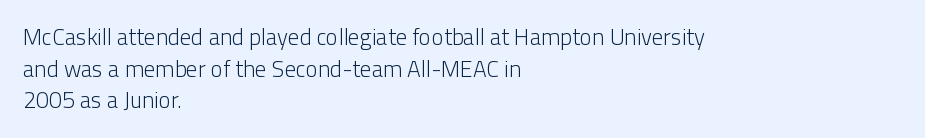
The image shows 23 px text type, upright; set left-aligned, normal line spacing (1.37x), normal letter spacing, not underlined.
